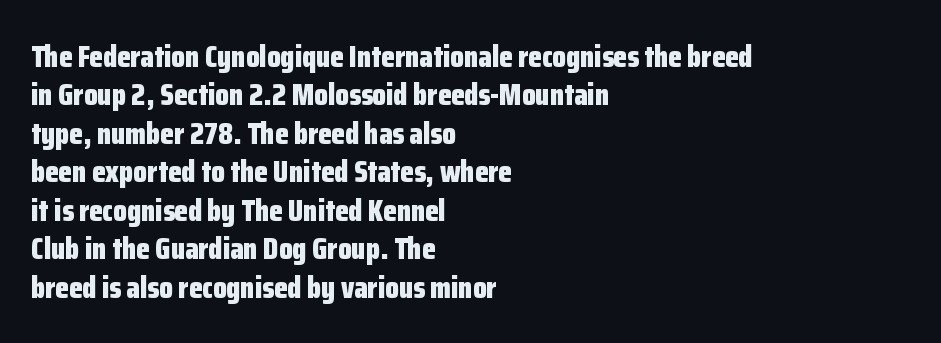
Q: Is the text bold? A: Yes.
Q: Is the text italic (slanted)? A: No, it is upright.
Q: Is the typeface a serif or a sans-serif typeface? A: Sans-serif.
Q: Is the text underlined? A: No.
Q: How is the paragraph aligned? A: Left-aligned.
Q: Is the spacing between letters normal or unusually wide? A: Normal.
Q: Width (condensed, normal, or wide)? A: Condensed.
Q: Stroke contrast? A: Low.
Q: x-height? A: Medium.
Q: Monospaced? A: No.
